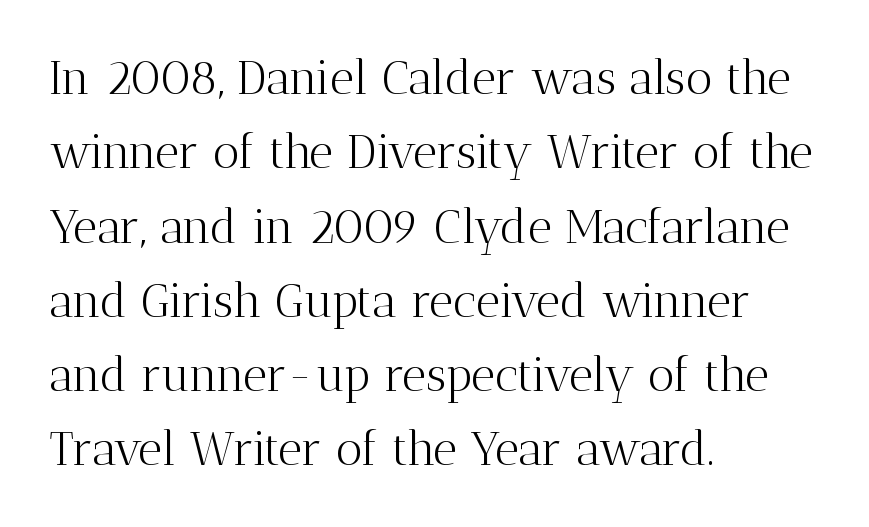
{"serif": "yes", "italic": "no", "bold": "no", "weight": "light", "width": "normal", "stroke_contrast": "medium", "x_height": "medium", "monospaced": "no", "underline": "no", "align": "left", "line_spacing": "normal", "line_spacing_ratio": 1.58, "letter_spacing": "normal", "letter_spacing_em": 0.0, "glyph_px": 47}
